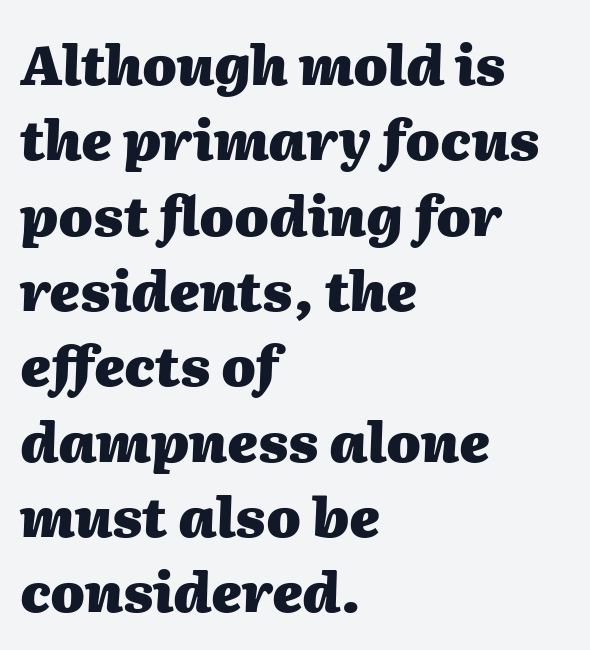
{"italic": "yes", "lean": "right", "slant_degrees": 2, "bold": "yes", "weight": "heavy", "width": "normal", "stroke_contrast": "medium", "x_height": "medium", "monospaced": "no", "underline": "no", "align": "left", "line_spacing": "normal", "line_spacing_ratio": 1.37, "letter_spacing": "normal", "letter_spacing_em": 0.0, "glyph_px": 55}
